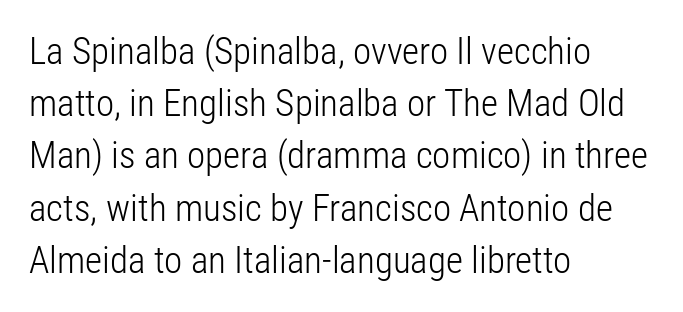
Q: Is the text bold? A: No.
Q: Is the text italic (slanted)? A: No, it is upright.
Q: Is the typeface a serif or a sans-serif typeface? A: Sans-serif.
Q: Is the text underlined? A: No.
Q: How is the paragraph aligned? A: Left-aligned.
Q: Is the spacing between letters normal or unusually wide? A: Normal.
Q: Is the spacing between lines tight, normal or loose? A: Normal.
Q: Width (condensed, normal, or wide)? A: Condensed.
Q: Stroke contrast? A: Low.
Q: x-height? A: Medium.
Q: Monospaced? A: No.
